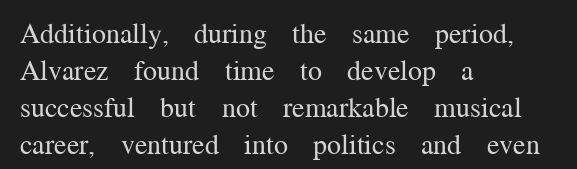
{"serif": "yes", "italic": "no", "bold": "no", "weight": "regular", "width": "normal", "stroke_contrast": "medium", "x_height": "medium", "monospaced": "no", "underline": "no", "align": "left", "line_spacing": "normal", "line_spacing_ratio": 1.32, "letter_spacing": "normal", "letter_spacing_em": 0.0, "glyph_px": 28}
